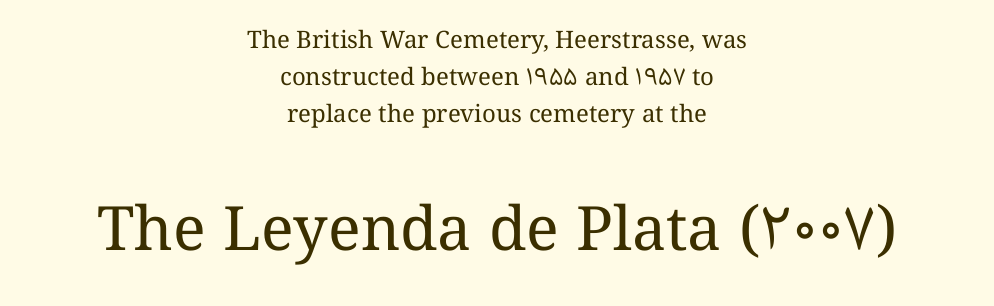
Q: Is the text bold? A: No.
Q: Is the text italic (slanted)? A: No, it is upright.
Q: Is the text underlined? A: No.
Q: How is the paragraph aligned? A: Centered.
Q: Is the spacing between letters normal or unusually wide? A: Normal.
Q: Is the spacing between lines tight, normal or loose? A: Normal.
Q: Which block of text is set in a larger size, the first (top) or the second (bottom)? A: The second (bottom) one.
Q: Width (condensed, normal, or wide)? A: Normal.
Q: Stroke contrast? A: Medium.
Q: x-height? A: Medium.
Q: Monospaced? A: No.
